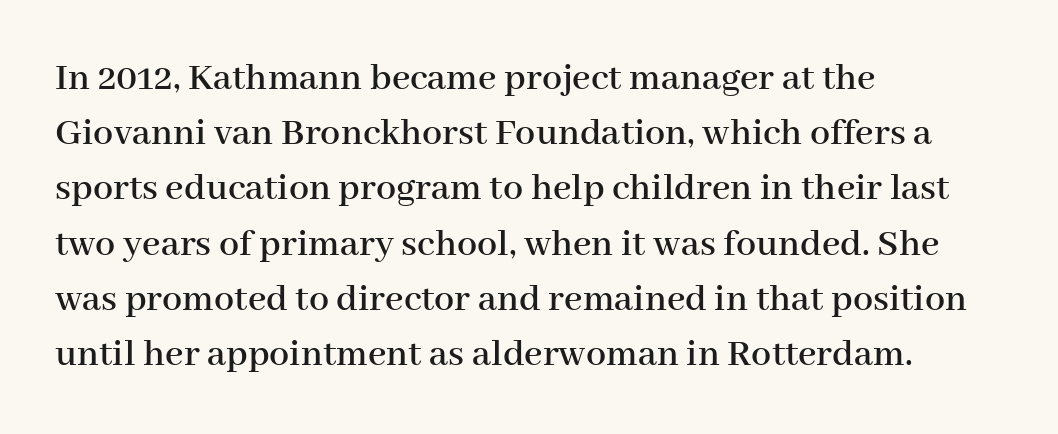
The image shows 40 px serif type, upright; set left-aligned, normal line spacing (1.38x), normal letter spacing, not underlined; high stroke contrast and a medium x-height.
